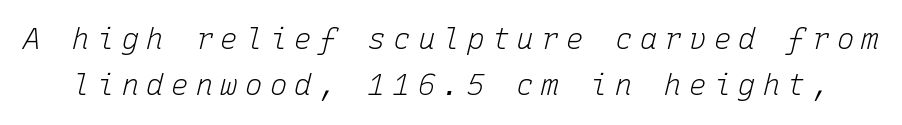
{"italic": "yes", "lean": "right", "slant_degrees": 15, "bold": "no", "weight": "light", "width": "normal", "stroke_contrast": "low", "x_height": "medium", "monospaced": "yes", "underline": "no", "line_spacing": "normal", "line_spacing_ratio": 1.59, "letter_spacing": "wide", "letter_spacing_em": 0.25, "glyph_px": 29}
